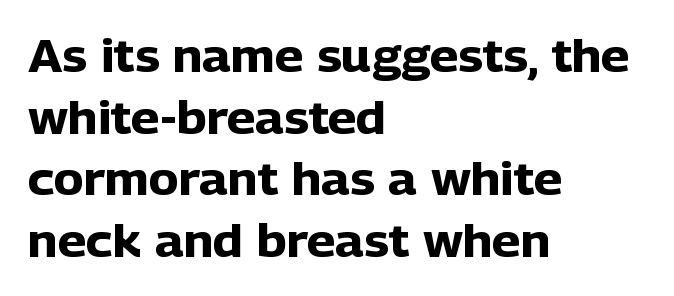
The type sits square on the baseline with zero lean. Are there feet on the stems? There aren't — it's a sans. Thick stems and heavy bowls — unmistakably bold. Do the characters align in a grid? No, the font is proportional. The letters sit at their default tracking, neither squeezed nor spread.
